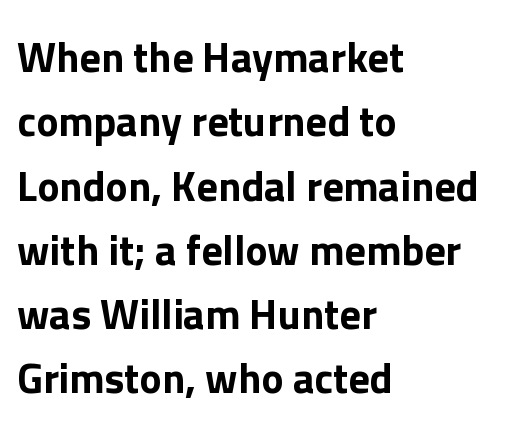
{"serif": "no", "italic": "no", "width": "normal", "stroke_contrast": "low", "x_height": "medium", "monospaced": "no", "underline": "no", "align": "left", "line_spacing": "normal", "line_spacing_ratio": 1.53, "letter_spacing": "normal", "letter_spacing_em": 0.0, "glyph_px": 42}
